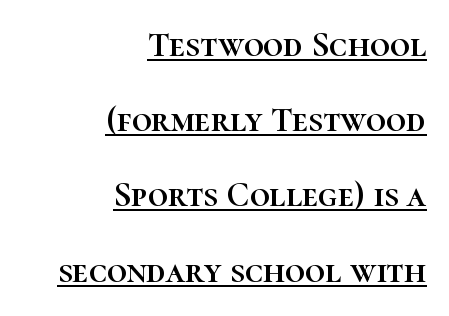
The image shows 35 px text type, upright; set right-aligned, loose line spacing (2.15x), normal letter spacing, underlined; high stroke contrast and a medium x-height.
